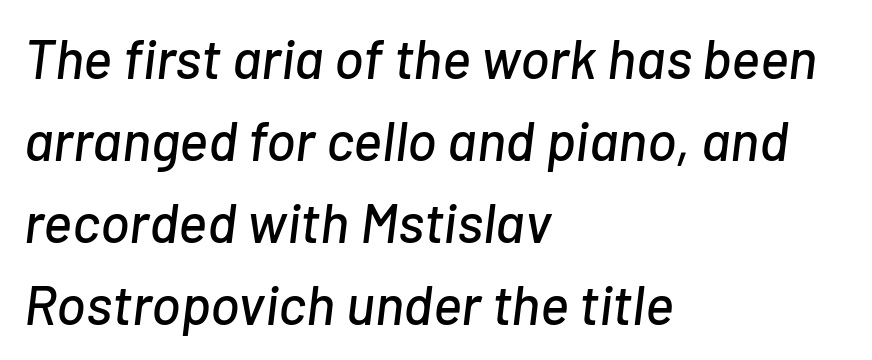
{"italic": "yes", "lean": "right", "slant_degrees": 7, "width": "normal", "stroke_contrast": "low", "x_height": "medium", "monospaced": "no", "underline": "no", "align": "left", "line_spacing": "normal", "line_spacing_ratio": 1.49, "letter_spacing": "normal", "letter_spacing_em": 0.0, "glyph_px": 55}
